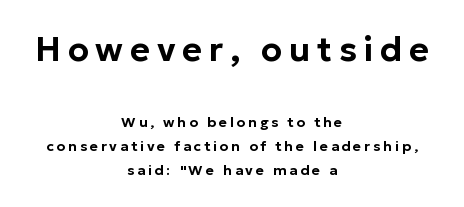
The image shows 34 px sans-serif type, upright; set centered, line spacing 1.73x, unusually wide letter spacing (+0.2 em), not underlined; the first (top) block is 2.43x larger; low stroke contrast and a medium x-height.
